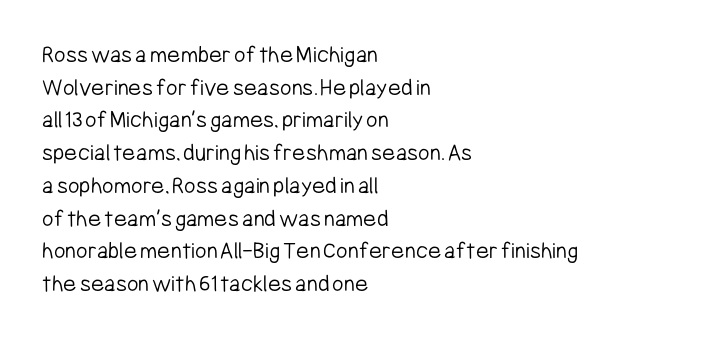
What's the leading like? Ordinary, nothing unusual. The passage shown has conventional tracking throughout. The typography opts for an upright posture over an oblique one. The passage is arranged the way most books set body copy — flush left.
